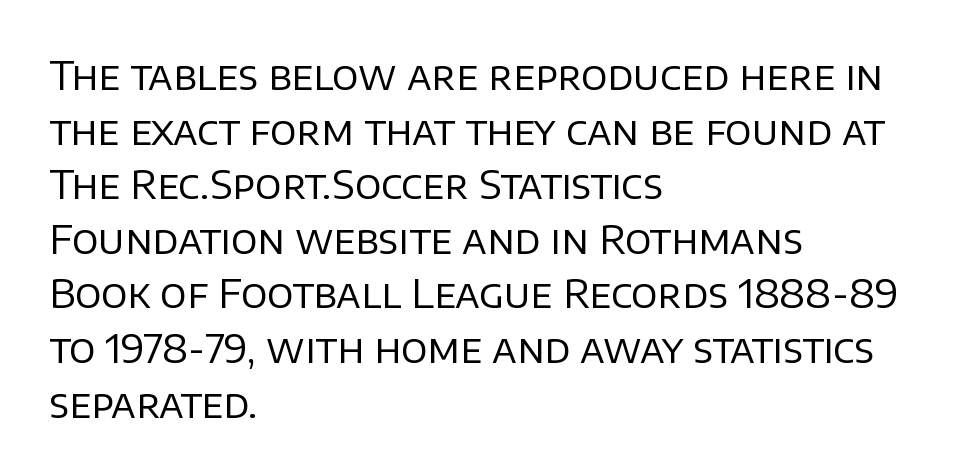
The image shows 39 px regular-weight sans-serif type, upright; set left-aligned, normal line spacing (1.4x), normal letter spacing, not underlined; low stroke contrast and a large x-height.
